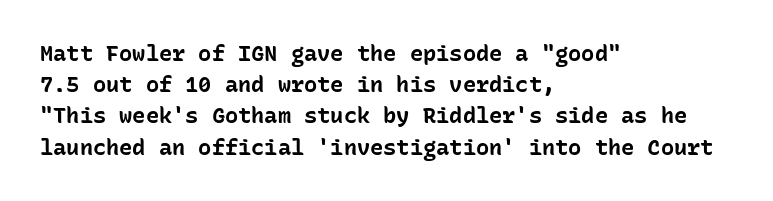
Q: Is the text bold? A: Yes.
Q: Is the text italic (slanted)? A: No, it is upright.
Q: Is the text underlined? A: No.
Q: How is the paragraph aligned? A: Left-aligned.
Q: Is the spacing between letters normal or unusually wide? A: Normal.
Q: Is the spacing between lines tight, normal or loose? A: Normal.
